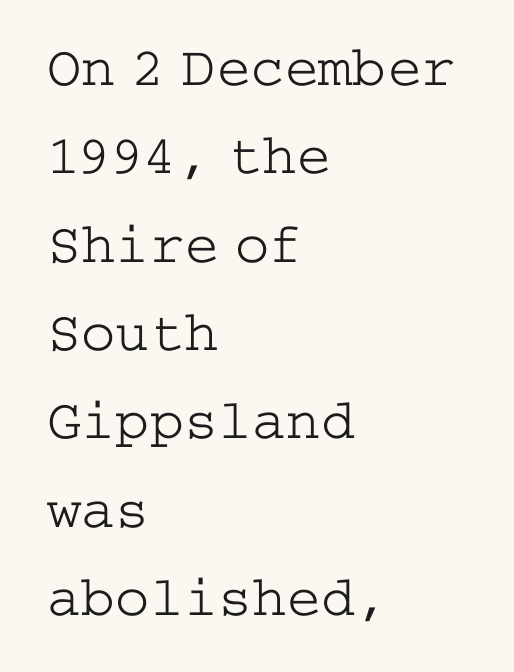
Q: Is the text bold? A: No.
Q: Is the text italic (slanted)? A: No, it is upright.
Q: Is the typeface a serif or a sans-serif typeface? A: Serif.
Q: Is the text underlined? A: No.
Q: How is the paragraph aligned? A: Left-aligned.
Q: Is the spacing between letters normal or unusually wide? A: Normal.
Q: Is the spacing between lines tight, normal or loose? A: Normal.
Q: Width (condensed, normal, or wide)? A: Wide.
Q: Stroke contrast? A: Low.
Q: x-height? A: Medium.
